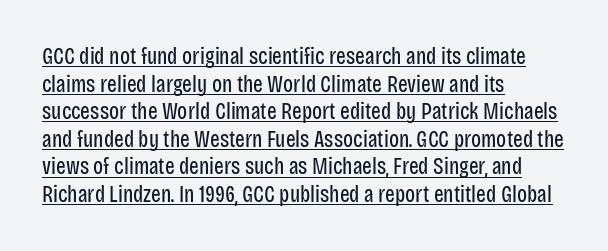
Q: Is the text bold? A: No.
Q: Is the text italic (slanted)? A: No, it is upright.
Q: Is the text underlined? A: Yes.
Q: How is the paragraph aligned? A: Left-aligned.
Q: Is the spacing between letters normal or unusually wide? A: Normal.
